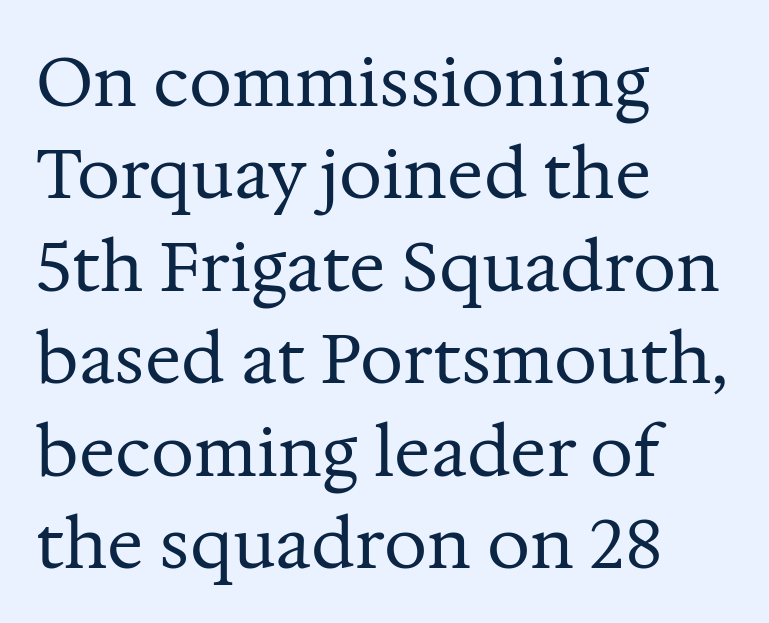
The image shows 68 px regular-weight serif type, upright; set left-aligned, normal line spacing (1.36x), normal letter spacing, not underlined; medium stroke contrast and a medium x-height.
